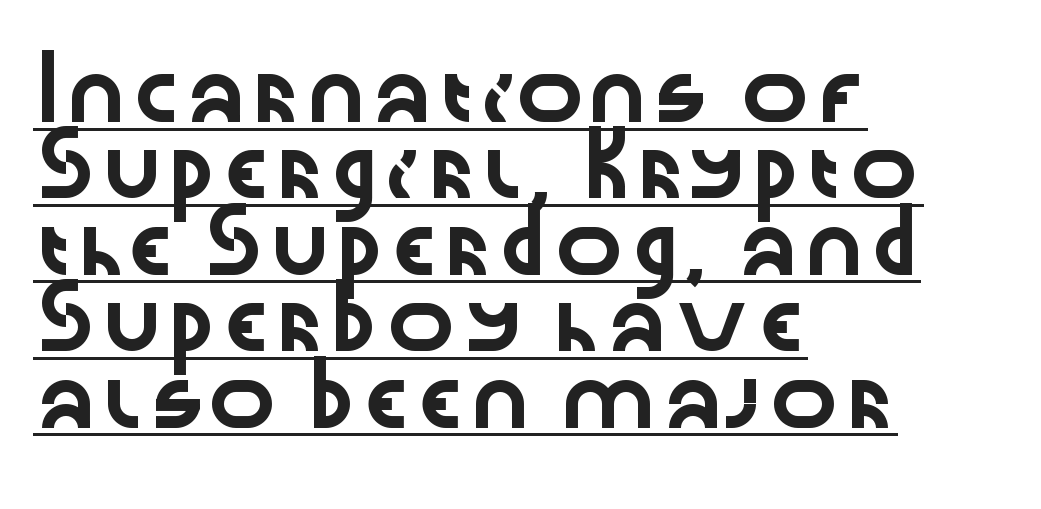
Q: Is the text italic (slanted)? A: No, it is upright.
Q: Is the typeface a serif or a sans-serif typeface? A: Sans-serif.
Q: Is the text underlined? A: Yes.
Q: How is the paragraph aligned? A: Left-aligned.
Q: Is the spacing between letters normal or unusually wide? A: Normal.
Q: Is the spacing between lines tight, normal or loose? A: Normal.
Q: Width (condensed, normal, or wide)? A: Wide.
Q: Stroke contrast? A: Low.
Q: x-height? A: Medium.
Q: Monospaced? A: No.
